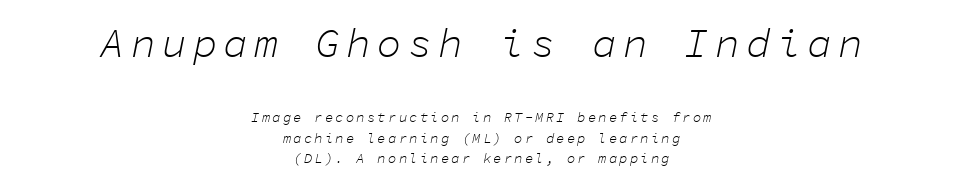
The image shows 41 px light type, italic (leaning right), monospaced; set centered, normal line spacing (1.45x), not underlined; the first (top) block is 2.93x larger; low stroke contrast and a medium x-height.
